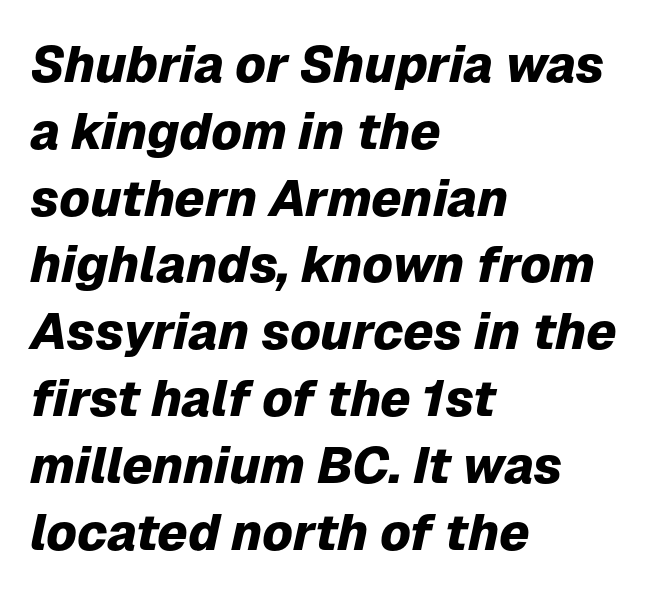
Q: Is the text bold? A: Yes.
Q: Is the text italic (slanted)? A: Yes, it leans right by about 12 degrees.
Q: Is the text underlined? A: No.
Q: How is the paragraph aligned? A: Left-aligned.
Q: Is the spacing between letters normal or unusually wide? A: Normal.
Q: Is the spacing between lines tight, normal or loose? A: Normal.
Q: Width (condensed, normal, or wide)? A: Normal.
Q: Stroke contrast? A: Low.
Q: x-height? A: Medium.
Q: Monospaced? A: No.
